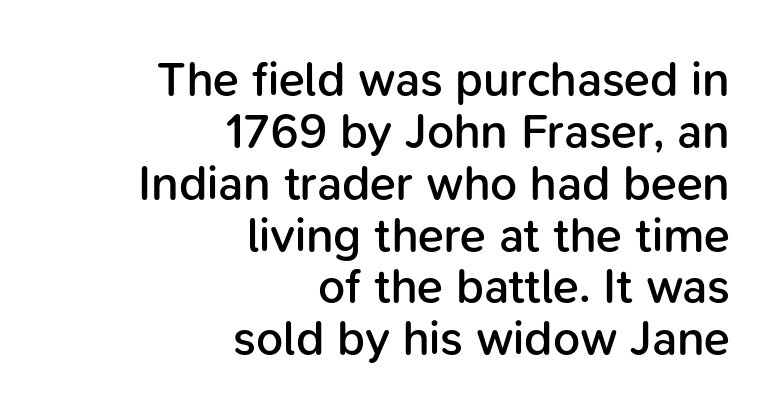
{"serif": "no", "italic": "no", "bold": "semi", "weight": "semibold", "width": "normal", "stroke_contrast": "low", "x_height": "medium", "monospaced": "no", "underline": "no", "align": "right", "line_spacing": "tight", "line_spacing_ratio": 1.08, "letter_spacing": "normal", "letter_spacing_em": 0.0, "glyph_px": 48}
